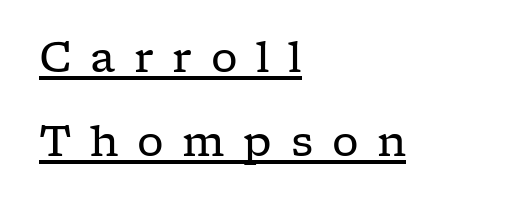
{"serif": "yes", "italic": "no", "bold": "no", "weight": "regular", "width": "wide", "stroke_contrast": "low", "x_height": "medium", "monospaced": "no", "underline": "yes", "align": "left", "line_spacing": "loose", "line_spacing_ratio": 2.0, "letter_spacing": "wide", "letter_spacing_em": 0.44, "glyph_px": 42}
